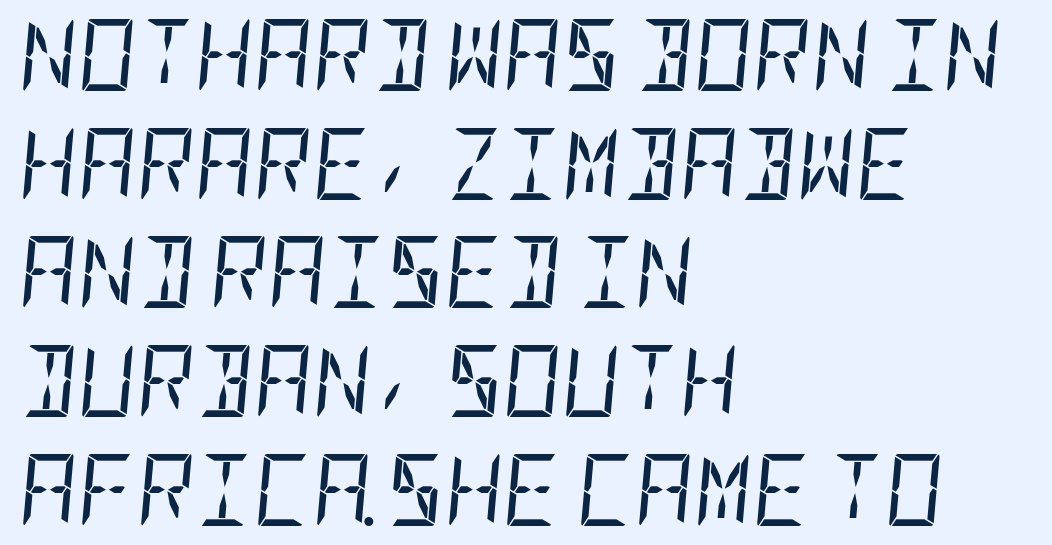
Q: Is the text bold? A: No.
Q: Is the text italic (slanted)? A: Yes, it leans right by about 5 degrees.
Q: Is the text underlined? A: No.
Q: How is the paragraph aligned? A: Left-aligned.
Q: Is the spacing between letters normal or unusually wide? A: Normal.
Q: Is the spacing between lines tight, normal or loose? A: Normal.
Q: Width (condensed, normal, or wide)? A: Condensed.
Q: Stroke contrast? A: Low.
Q: x-height? A: Large.
